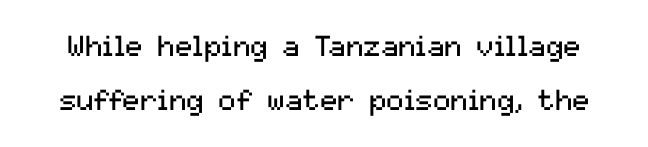
The image shows 29 px regular-weight sans-serif type, upright; set line spacing 1.87x, normal letter spacing, not underlined; medium stroke contrast and a medium x-height.
